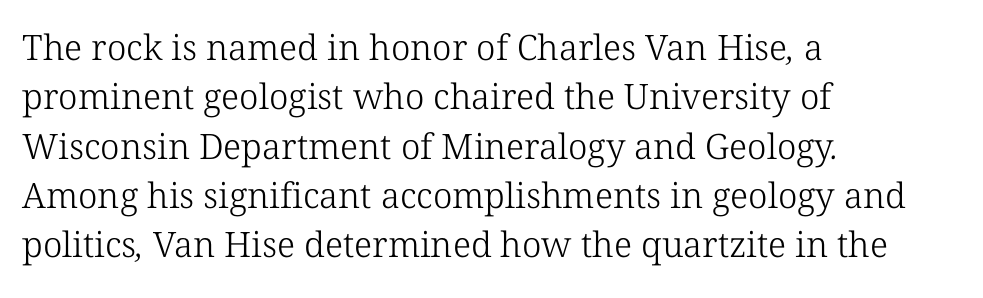
The image shows 35 px light serif type; set left-aligned, normal line spacing (1.41x), normal letter spacing, not underlined; low stroke contrast and a medium x-height.
